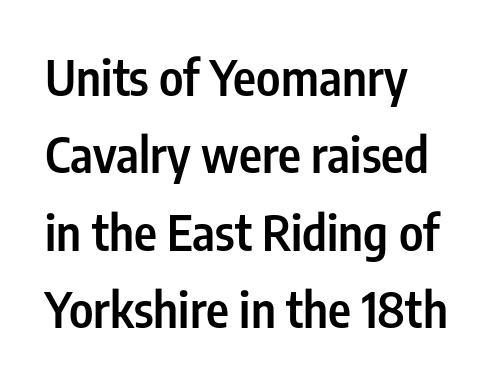
{"serif": "no", "italic": "no", "bold": "semi", "weight": "semibold", "width": "condensed", "stroke_contrast": "low", "x_height": "medium", "monospaced": "no", "underline": "no", "align": "left", "line_spacing": "normal", "line_spacing_ratio": 1.58, "letter_spacing": "normal", "letter_spacing_em": 0.0, "glyph_px": 49}
